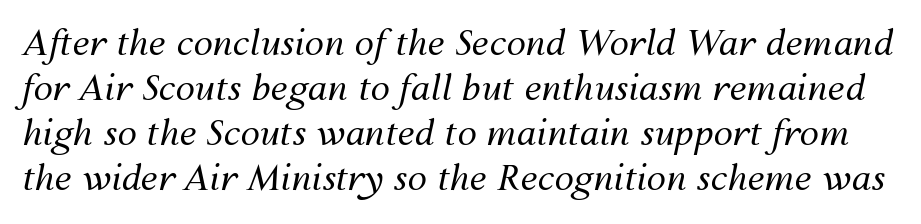
The image shows 35 px regular-weight type, italic (leaning right); set normal line spacing (1.29x), normal letter spacing, not underlined; medium stroke contrast and a medium x-height.
